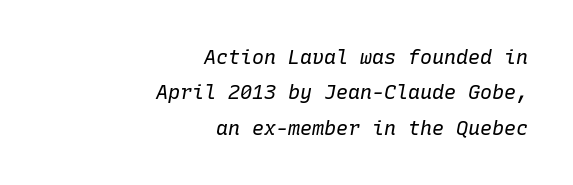
{"italic": "yes", "lean": "right", "slant_degrees": 10, "bold": "no", "underline": "no", "align": "right", "line_spacing_ratio": 1.77, "letter_spacing": "normal", "letter_spacing_em": 0.0, "glyph_px": 20}
